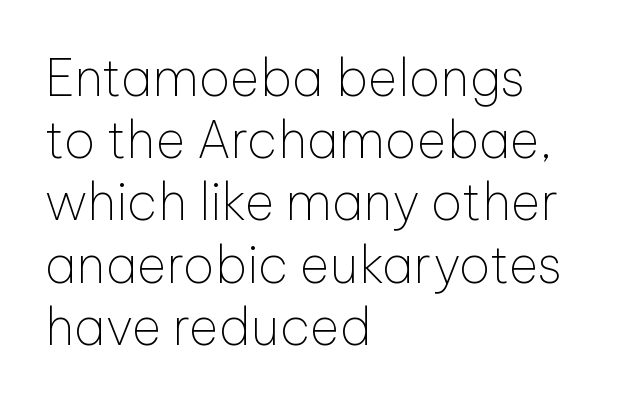
{"serif": "no", "italic": "no", "bold": "no", "weight": "thin", "width": "normal", "stroke_contrast": "low", "x_height": "medium", "monospaced": "no", "underline": "no", "align": "left", "line_spacing_ratio": 1.22, "letter_spacing": "normal", "letter_spacing_em": 0.0, "glyph_px": 51}
